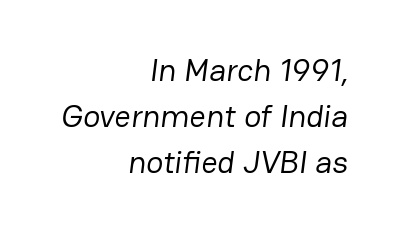
The image shows 32 px regular-weight sans-serif type; set right-aligned, normal line spacing (1.44x), normal letter spacing, not underlined; low stroke contrast and a medium x-height.
